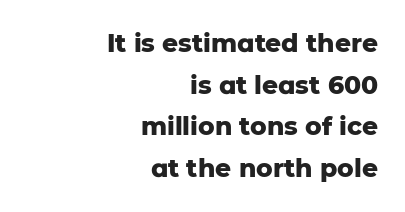
A typesetter would call this zero additional tracking. Which margin do the lines hug? The right one — the left edge is uneven. Every character sits straight up, as roman type does. Is the type bold? Yes — the strokes are clearly thick and heavy. Descenders hang freely into open space. Line spacing here is normal.
